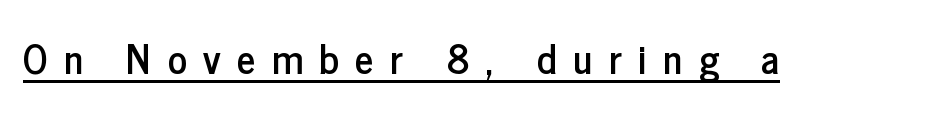
Q: Is the text italic (slanted)? A: No, it is upright.
Q: Is the typeface a serif or a sans-serif typeface? A: Sans-serif.
Q: Is the text underlined? A: Yes.
Q: Is the spacing between letters normal or unusually wide? A: Unusually wide.
Q: Width (condensed, normal, or wide)? A: Condensed.
Q: Stroke contrast? A: Low.
Q: x-height? A: Medium.
Q: Monospaced? A: No.
